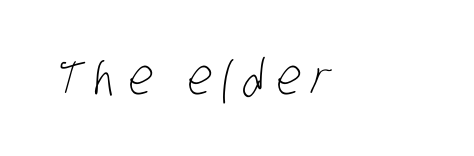
{"serif": "no", "bold": "no", "weight": "light", "width": "condensed", "stroke_contrast": "low", "x_height": "large", "monospaced": "no", "underline": "no", "align": "left", "letter_spacing": "wide", "letter_spacing_em": 0.24, "glyph_px": 49}
